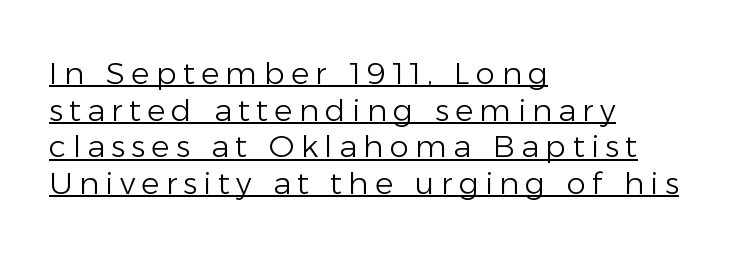
Layout note: lines flush left. Check where the strokes stop: nothing finishes them off — pure sans. This is the regular roman posture of the typeface. Here the glyphs are tracked loosely, breaking word shapes into spaced letters.
